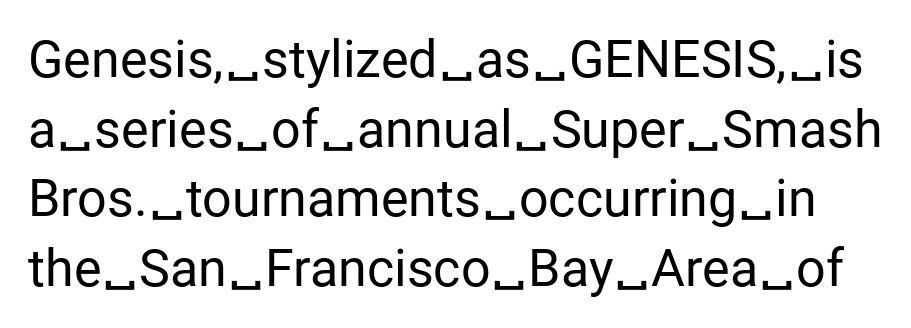
The characters display no serif detailing; their extremities are plain. Characters follow at the spacing the type designer built in. A typesetter would call this proportional, since set widths differ per character. Each new line begins a customary step beneath the previous one. The specimen reads as upright at a glance. Lines of text with bare space underneath.
